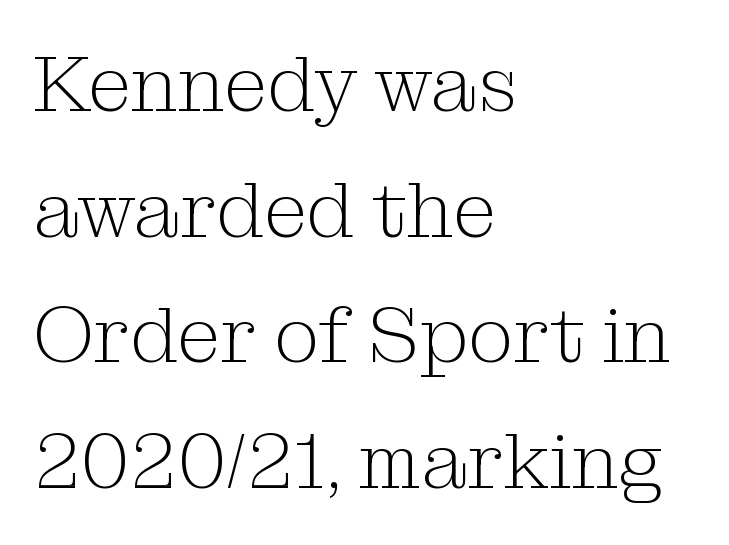
Q: Is the text bold? A: No.
Q: Is the text italic (slanted)? A: No, it is upright.
Q: Is the typeface a serif or a sans-serif typeface? A: Serif.
Q: Is the text underlined? A: No.
Q: How is the paragraph aligned? A: Left-aligned.
Q: Is the spacing between letters normal or unusually wide? A: Normal.
Q: Is the spacing between lines tight, normal or loose? A: Normal.
Q: Width (condensed, normal, or wide)? A: Normal.
Q: Stroke contrast? A: Medium.
Q: x-height? A: Medium.
Q: Monospaced? A: No.
